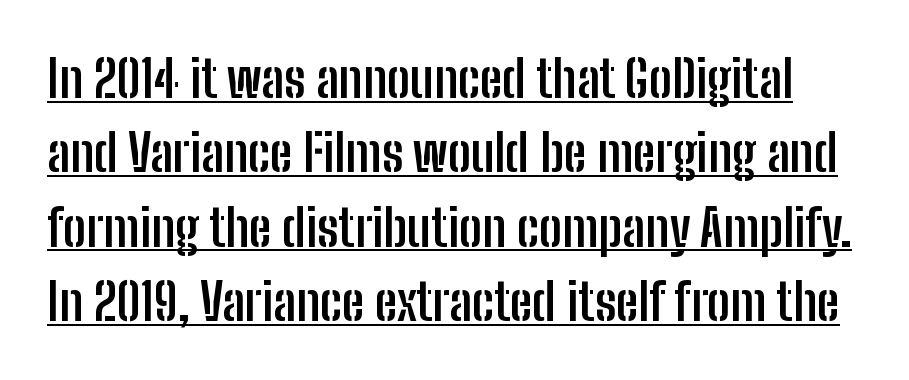
Every stem runs plumb, perpendicular to the baseline. If you measured baseline to baseline, you'd find a middling distance. Do the characters align in a grid? No, the font is proportional. The font family rendered here belongs to the sans-serif group. Thick stems and heavy bowls — unmistakably bold. The line texture is even and compact thanks to regular tracking.
